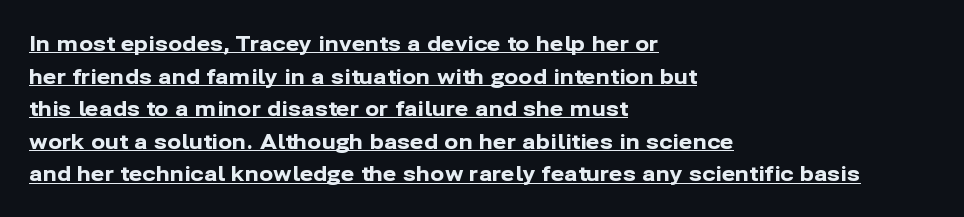
These lines keep a tight, regular rhythm from letter to letter. Typeset ragged right — the left edge is the straight one. Typesetter's note: full bold, strokes at maximum text heaviness. The letters stand upright; this is a roman face.
